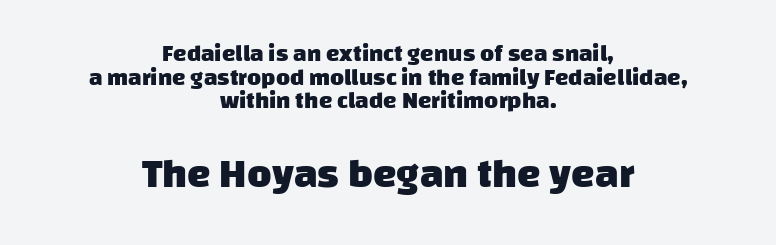
The image shows 42 px heavy sans-serif type; set centered, tight line spacing (0.98x), normal letter spacing, not underlined; the second (bottom) block is 1.75x larger; low stroke contrast and a large x-height.
